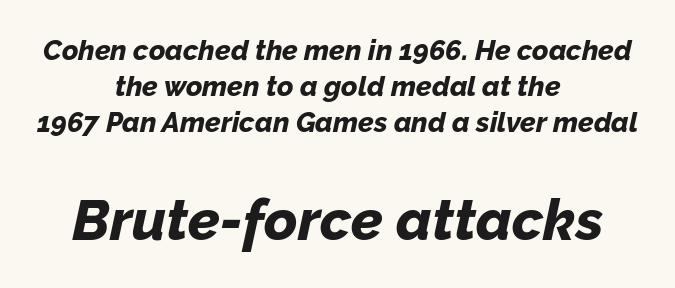
The image shows 57 px bold type, italic (leaning right); set centered, normal line spacing (1.28x), normal letter spacing, not underlined; the second (bottom) block is 2.04x larger; low stroke contrast and a medium x-height.
